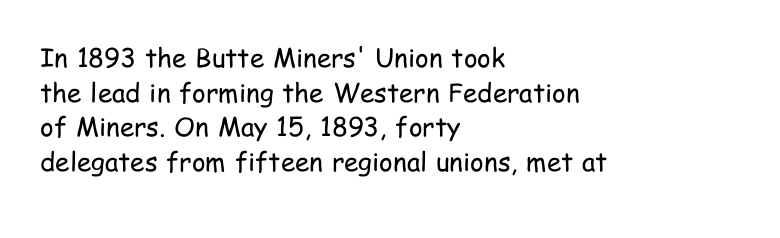
No chunkiness to these letters — they're not bold. A classic flush-left, rag-right setting is used for this passage. One glance says typical: line gaps are just what's usual. The letters sit at their default tracking, neither squeezed nor spread.
